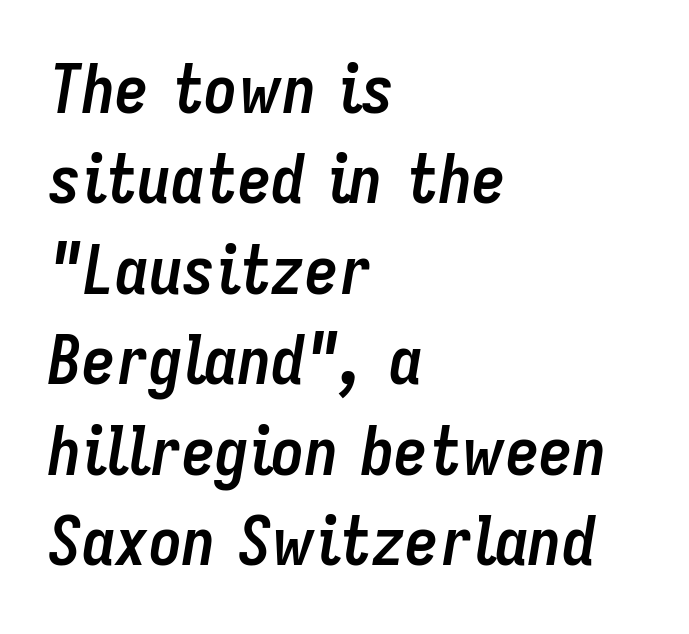
Q: Is the text bold? A: Yes.
Q: Is the text italic (slanted)? A: Yes, it leans right by about 9 degrees.
Q: Is the text underlined? A: No.
Q: How is the paragraph aligned? A: Left-aligned.
Q: Is the spacing between letters normal or unusually wide? A: Normal.
Q: Is the spacing between lines tight, normal or loose? A: Normal.
Q: Width (condensed, normal, or wide)? A: Condensed.
Q: Stroke contrast? A: Low.
Q: x-height? A: Medium.
Q: Monospaced? A: No.
